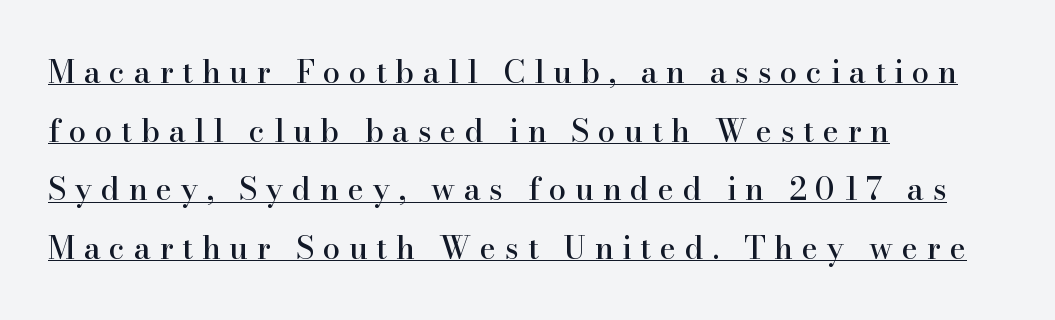
The image shows 31 px serif type, upright; set left-aligned, line spacing 1.89x, unusually wide letter spacing (+0.28 em), underlined; high stroke contrast and a small x-height.
